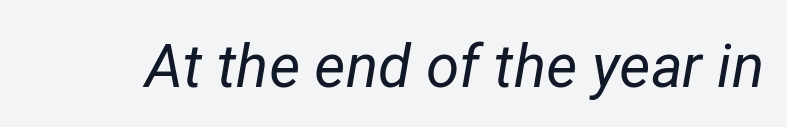
Q: Is the text bold? A: No.
Q: Is the text italic (slanted)? A: Yes, it leans right by about 12 degrees.
Q: Is the text underlined? A: No.
Q: Is the spacing between letters normal or unusually wide? A: Normal.
Q: Width (condensed, normal, or wide)? A: Normal.
Q: Stroke contrast? A: Low.
Q: x-height? A: Medium.
Q: Monospaced? A: No.
